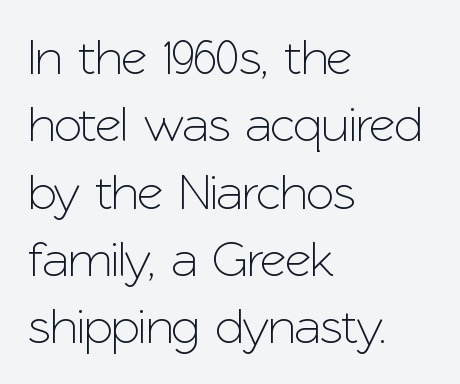
{"serif": "no", "italic": "no", "width": "normal", "stroke_contrast": "low", "x_height": "medium", "monospaced": "no", "underline": "no", "align": "left", "line_spacing": "normal", "line_spacing_ratio": 1.32, "letter_spacing": "normal", "letter_spacing_em": 0.0, "glyph_px": 51}
